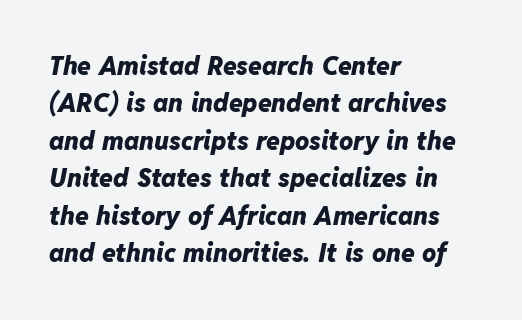
{"italic": "yes", "lean": "right", "slant_degrees": 11, "bold": "yes", "underline": "no", "align": "left", "line_spacing": "normal", "line_spacing_ratio": 1.5, "letter_spacing": "normal", "letter_spacing_em": 0.0, "glyph_px": 25}
